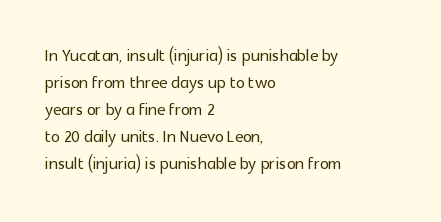
{"italic": "no", "underline": "no", "align": "left", "line_spacing_ratio": 1.23, "letter_spacing": "normal", "letter_spacing_em": 0.0, "glyph_px": 22}
